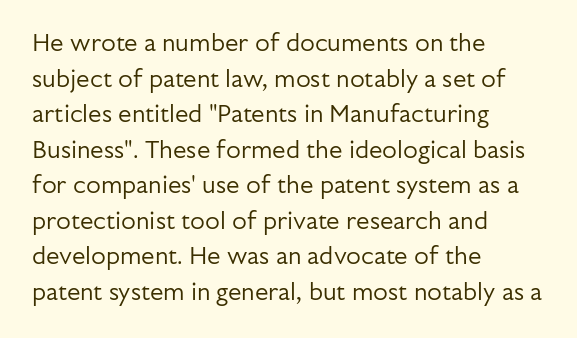
No italicization has been applied; the sample stays upright. Each line starts at the same left margin while the right side varies. Weight: regular or lighter. Compared with typical paragraphs, the rows here are spaced about the same. No extra tracking has been applied to these lines. Any mark beneath the type? The region is blank.
